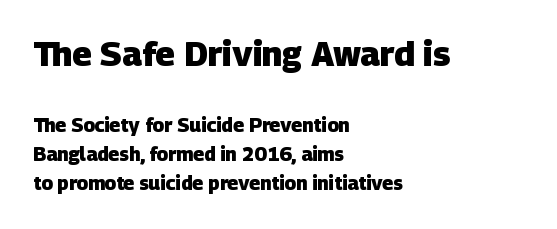
The image shows 34 px heavy sans-serif type; set left-aligned, normal line spacing (1.54x), normal letter spacing, not underlined; the first (top) block is 1.79x larger; low stroke contrast and a large x-height.
